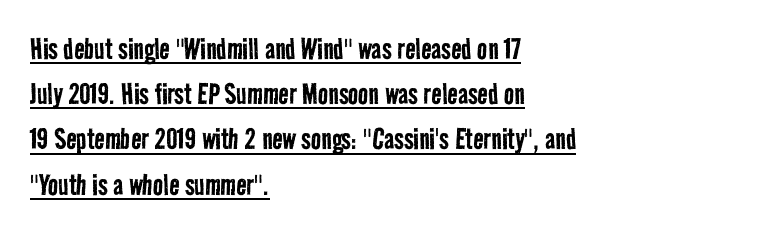
Q: Is the text bold? A: No.
Q: Is the typeface a serif or a sans-serif typeface? A: Sans-serif.
Q: Is the text underlined? A: Yes.
Q: How is the paragraph aligned? A: Left-aligned.
Q: Is the spacing between letters normal or unusually wide? A: Normal.
Q: Is the spacing between lines tight, normal or loose? A: Normal.
Q: Width (condensed, normal, or wide)? A: Condensed.
Q: Stroke contrast? A: Low.
Q: x-height? A: Medium.
Q: Monospaced? A: No.
